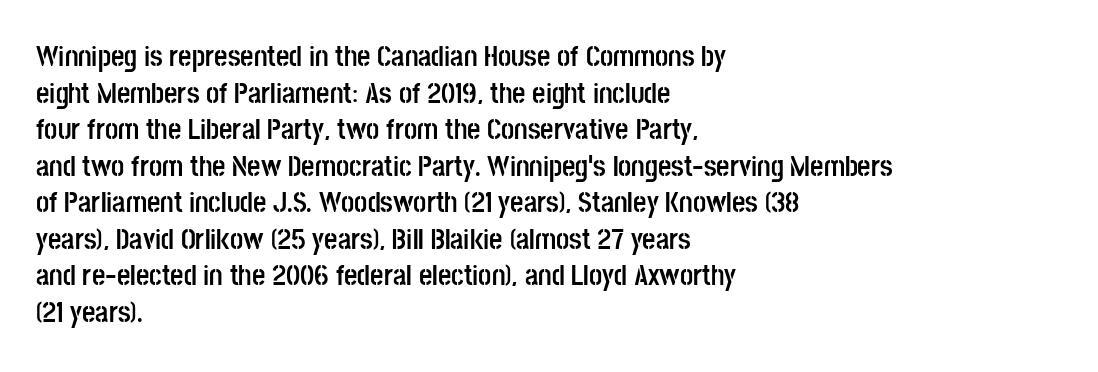
Q: Is the text bold? A: Yes.
Q: Is the text italic (slanted)? A: No, it is upright.
Q: Is the typeface a serif or a sans-serif typeface? A: Sans-serif.
Q: Is the text underlined? A: No.
Q: How is the paragraph aligned? A: Left-aligned.
Q: Is the spacing between letters normal or unusually wide? A: Normal.
Q: Is the spacing between lines tight, normal or loose? A: Normal.
Q: Width (condensed, normal, or wide)? A: Condensed.
Q: Stroke contrast? A: Low.
Q: x-height? A: Large.
Q: Monospaced? A: No.
